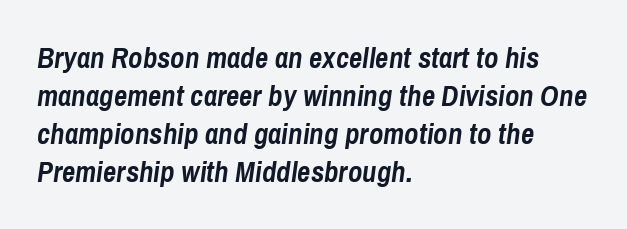
The image shows 29 px semibold, condensed type, italic (leaning right); set left-aligned, normal line spacing (1.31x), normal letter spacing, not underlined; low stroke contrast and a medium x-height.
